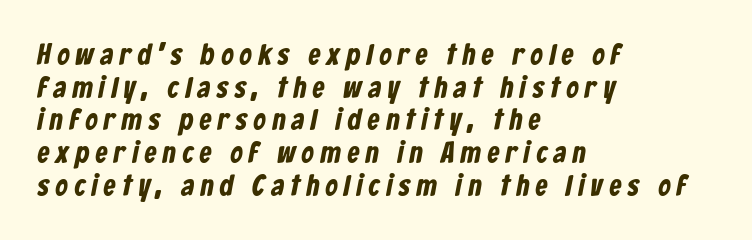
{"serif": "no", "width": "condensed", "stroke_contrast": "low", "x_height": "medium", "monospaced": "no", "underline": "no", "align": "left", "line_spacing": "tight", "line_spacing_ratio": 1.09, "letter_spacing": "wide", "letter_spacing_em": 0.22, "glyph_px": 30}
